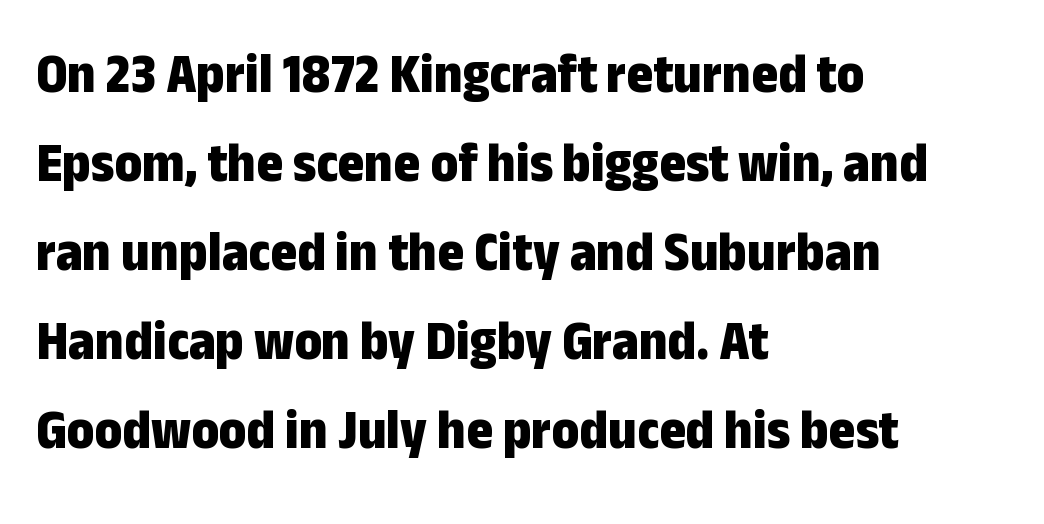
Every character sits straight up, as roman type does. The type is set solid horizontally, with unmodified tracking. The glyphs in this specimen are sans serif. The passage shown is not underscored anywhere. This block has exactly the height ordinary leading produces.
